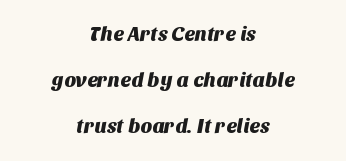
Q: Is the text underlined? A: No.
Q: How is the paragraph aligned? A: Centered.
Q: Is the spacing between letters normal or unusually wide? A: Normal.
Q: Is the spacing between lines tight, normal or loose? A: Loose.
